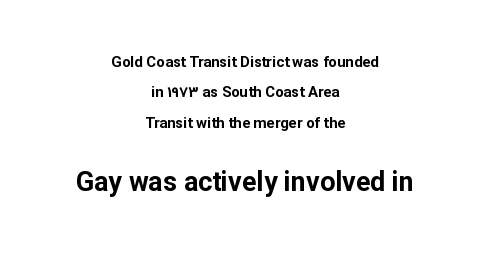
The image shows 27 px bold type, upright; set centered, loose line spacing (2.02x), normal letter spacing, not underlined; the second (bottom) block is 1.8x larger.
